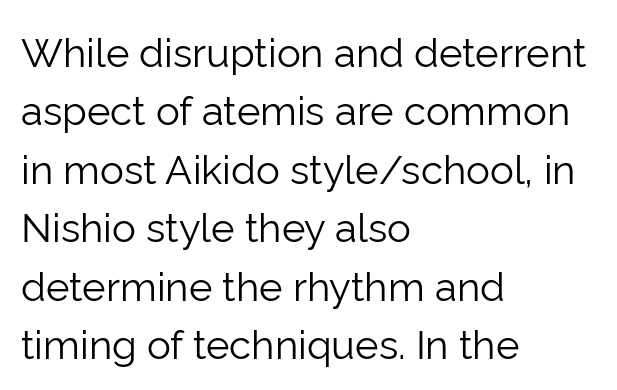
{"serif": "no", "italic": "no", "bold": "no", "weight": "light", "width": "normal", "stroke_contrast": "low", "x_height": "medium", "monospaced": "no", "underline": "no", "align": "left", "line_spacing": "normal", "line_spacing_ratio": 1.46, "letter_spacing": "normal", "letter_spacing_em": 0.0, "glyph_px": 40}
